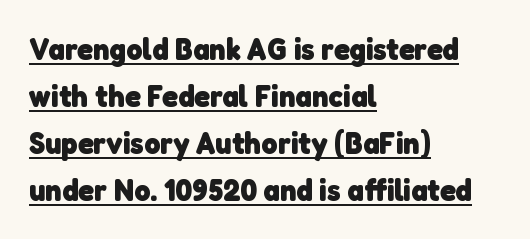
{"serif": "no", "bold": "yes", "weight": "heavy", "width": "normal", "stroke_contrast": "low", "x_height": "medium", "monospaced": "no", "underline": "yes", "align": "left", "line_spacing": "normal", "line_spacing_ratio": 1.52, "letter_spacing": "normal", "letter_spacing_em": 0.0, "glyph_px": 31}
